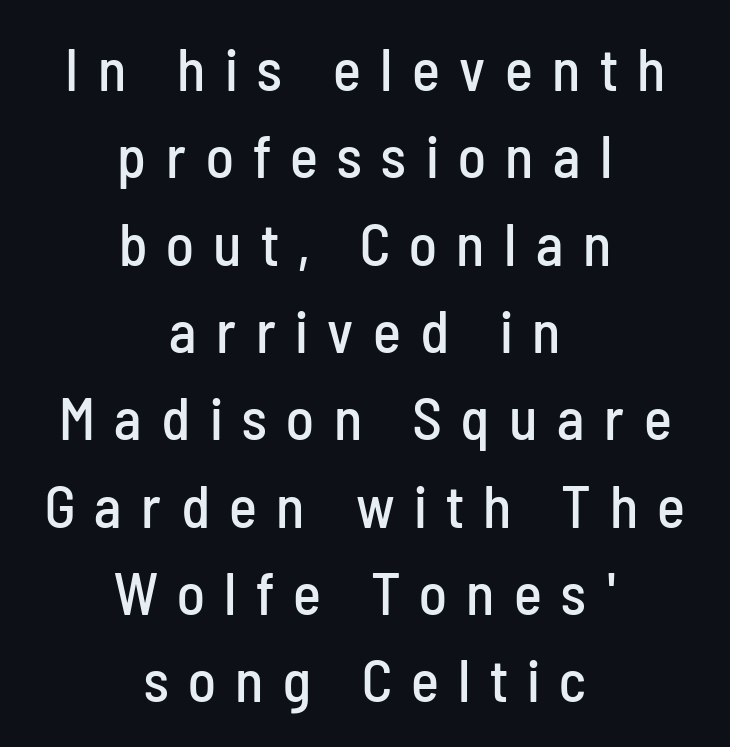
Do the characters align in a grid? No, the font is proportional. This is roman type, the default non-slanted kind. This is sans-serif lettering, the kind often seen on screens and signage. Observe the wide spacing: letters keep a clear distance from each other. Successive baselines arrive at the customary interval. Which margin do the lines hug? Neither — every line sits in the middle.
